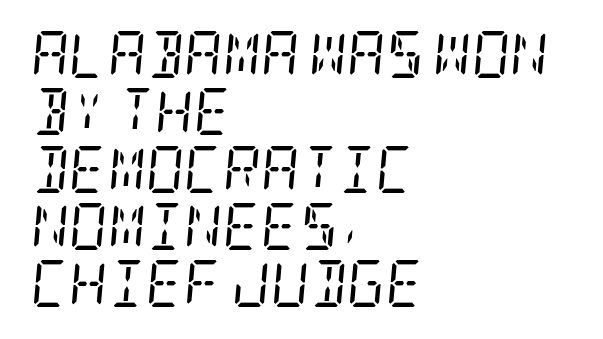
Q: Is the text bold? A: No.
Q: Is the text italic (slanted)? A: Yes, it leans right by about 5 degrees.
Q: Is the typeface a serif or a sans-serif typeface? A: Serif.
Q: Is the text underlined? A: No.
Q: How is the paragraph aligned? A: Left-aligned.
Q: Is the spacing between letters normal or unusually wide? A: Normal.
Q: Width (condensed, normal, or wide)? A: Condensed.
Q: Stroke contrast? A: Low.
Q: x-height? A: Large.
